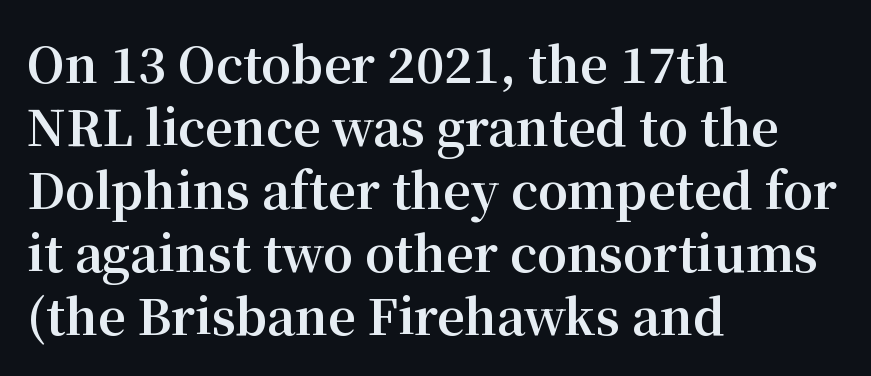
Q: Is the text bold? A: Yes.
Q: Is the text italic (slanted)? A: No, it is upright.
Q: Is the typeface a serif or a sans-serif typeface? A: Serif.
Q: Is the text underlined? A: No.
Q: How is the paragraph aligned? A: Left-aligned.
Q: Is the spacing between letters normal or unusually wide? A: Normal.
Q: Is the spacing between lines tight, normal or loose? A: Normal.
Q: Width (condensed, normal, or wide)? A: Normal.
Q: Stroke contrast? A: Medium.
Q: x-height? A: Medium.
Q: Monospaced? A: No.
